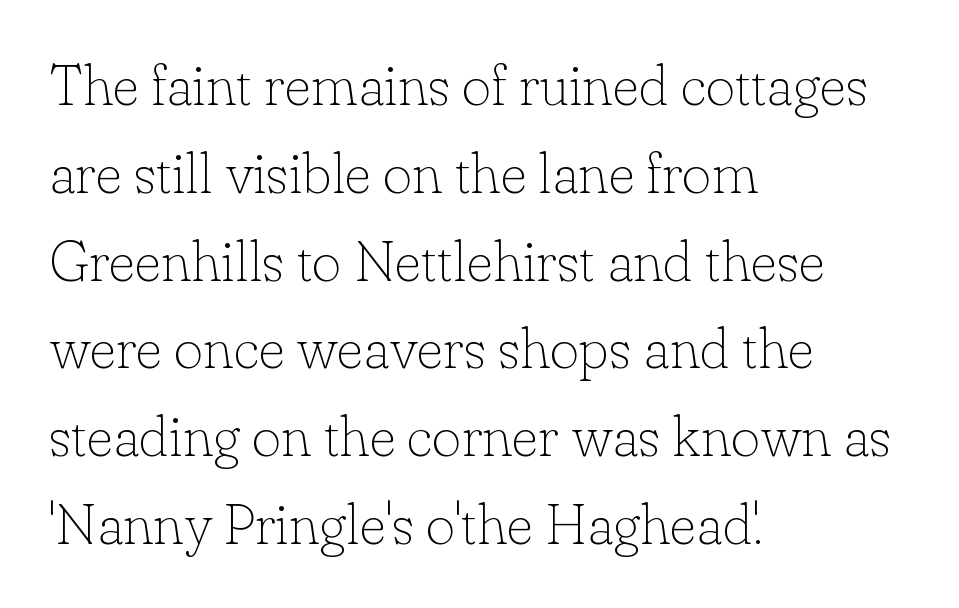
Q: Is the text bold? A: No.
Q: Is the text italic (slanted)? A: No, it is upright.
Q: Is the typeface a serif or a sans-serif typeface? A: Serif.
Q: Is the text underlined? A: No.
Q: How is the paragraph aligned? A: Left-aligned.
Q: Is the spacing between letters normal or unusually wide? A: Normal.
Q: Is the spacing between lines tight, normal or loose? A: Normal.
Q: Width (condensed, normal, or wide)? A: Normal.
Q: Stroke contrast? A: Low.
Q: x-height? A: Small.
Q: Monospaced? A: No.
